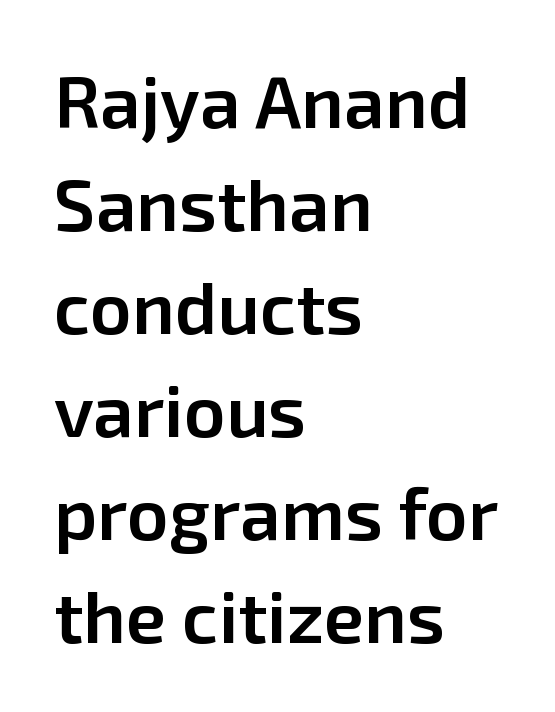
Character widths vary here, with narrow letters taking less room than wide ones. The rendering uses a moderate line-height, typical for paragraphs. The area under the type is left untouched. The type sits square on the baseline with zero lean. Note: no serifs on the glyphs. Firm but not heavy-handed strokes: this text is semibold.
